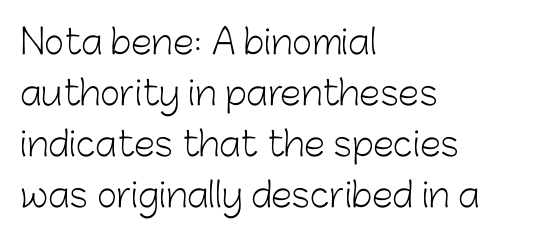
{"serif": "no", "italic": "no", "bold": "no", "weight": "light", "width": "normal", "stroke_contrast": "low", "x_height": "medium", "monospaced": "no", "underline": "no", "align": "left", "line_spacing": "normal", "line_spacing_ratio": 1.5, "letter_spacing": "normal", "letter_spacing_em": 0.0, "glyph_px": 34}
